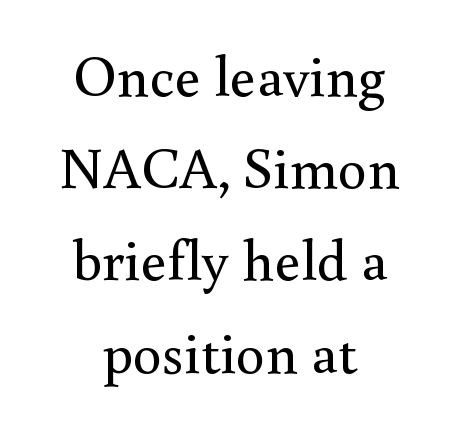
{"serif": "yes", "italic": "no", "bold": "no", "weight": "regular", "width": "normal", "stroke_contrast": "medium", "x_height": "small", "monospaced": "no", "underline": "no", "align": "center", "line_spacing": "normal", "line_spacing_ratio": 1.59, "letter_spacing": "normal", "letter_spacing_em": 0.0, "glyph_px": 58}
